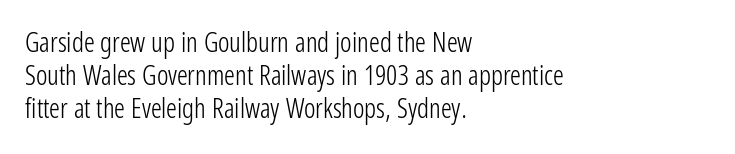
The image shows 27 px text type, upright; set left-aligned, line spacing 1.23x, normal letter spacing, not underlined.
